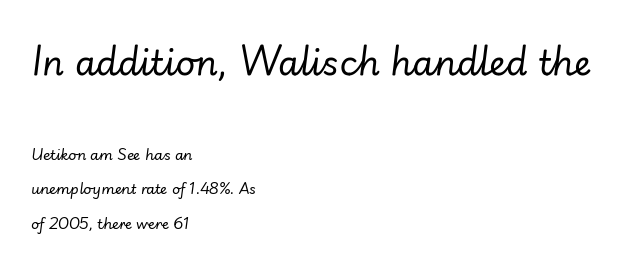
Only glyphs here, with clear space below each row. Is the block centered? No — it sits flush against the left margin. Counters stay open thanks to moderate or lighter strokes. Does extra space separate the letters? No, they use regular spacing. Between these two stacked blocks, the higher one wins on size. Rendered with sloped, italic letterforms.
